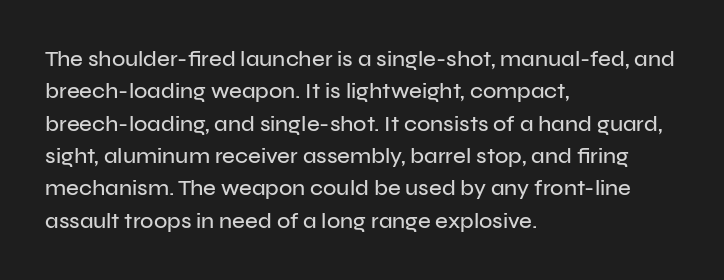
Bare-footed words on every line. The space between consecutive lines is moderate. Caption: standard tracking, unaltered. The lettering holds an erect, upright posture throughout. The text block is weighted toward the left margin, trailing off unevenly rightward.
